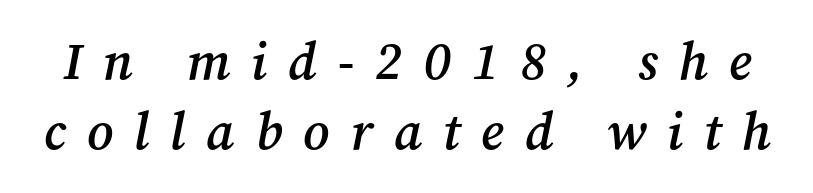
This sample uses an oblique cut, with every glyph tilted off the vertical. Each letter keeps its own natural width here, so spacing adapts to shape. Caption: semibold face, moderately heavy strokes. The rendering inserts visible extra space after every character. Letters rest on an invisible, unmarked baseline. Unlike a clean sans, this face finishes its strokes with serifs.
